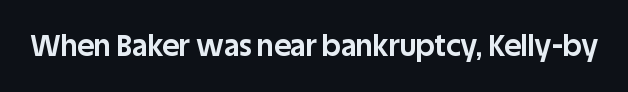
Underlining? Definitely not there. This rendering employs a face without finishing strokes, i.e., a sans-serif. These words are printed bold, with thick strokes throughout. Tracking here is standard; glyphs follow each other at the usual distance. A typesetter would call this proportional, since set widths differ per character. Nope, not italic — everything's standing straight.
